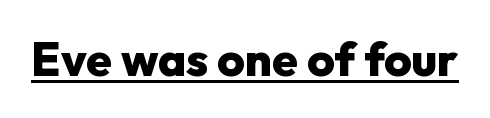
{"serif": "no", "italic": "no", "bold": "yes", "weight": "heavy", "width": "normal", "stroke_contrast": "low", "x_height": "medium", "monospaced": "no", "underline": "yes", "letter_spacing": "normal", "letter_spacing_em": 0.0, "glyph_px": 47}
